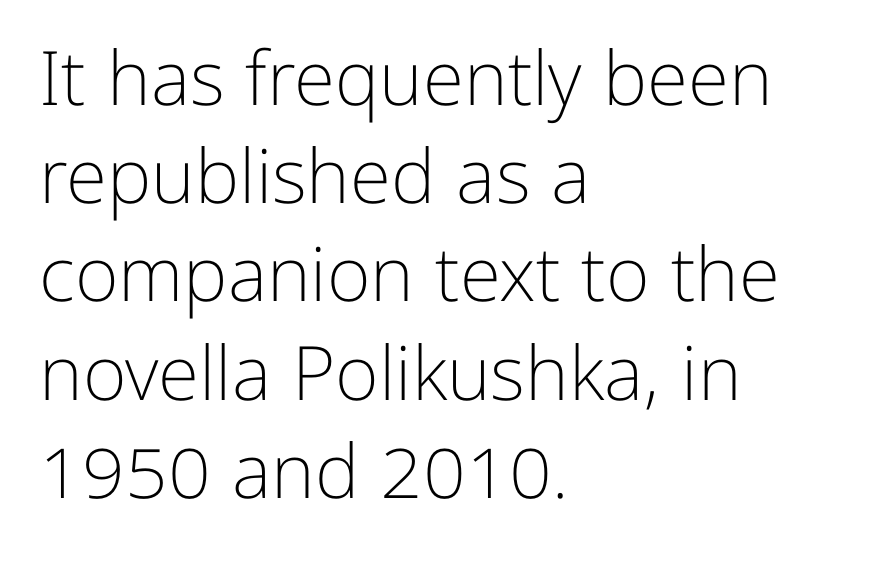
{"serif": "no", "italic": "no", "bold": "no", "weight": "light", "width": "normal", "stroke_contrast": "low", "x_height": "medium", "monospaced": "no", "underline": "no", "align": "left", "line_spacing": "normal", "line_spacing_ratio": 1.31, "letter_spacing": "normal", "letter_spacing_em": 0.0, "glyph_px": 75}
